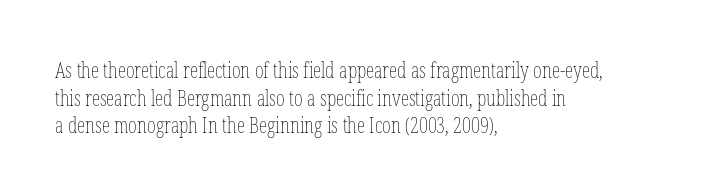
{"italic": "no", "bold": "no", "underline": "no", "align": "left", "line_spacing": "normal", "line_spacing_ratio": 1.31, "letter_spacing": "normal", "letter_spacing_em": 0.0, "glyph_px": 21}
